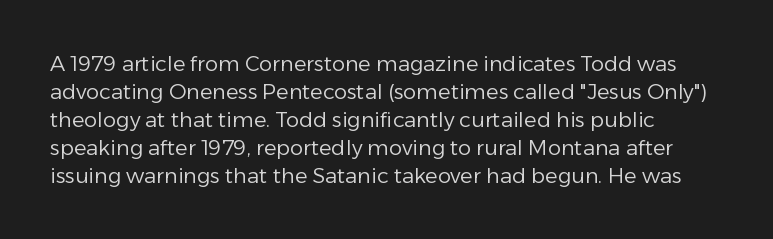
Q: Is the text bold? A: No.
Q: Is the text italic (slanted)? A: No, it is upright.
Q: Is the text underlined? A: No.
Q: How is the paragraph aligned? A: Left-aligned.
Q: Is the spacing between letters normal or unusually wide? A: Normal.
Q: Is the spacing between lines tight, normal or loose? A: Normal.
